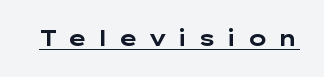
Q: Is the text bold? A: Yes.
Q: Is the text italic (slanted)? A: No, it is upright.
Q: Is the text underlined? A: Yes.
Q: Is the spacing between letters normal or unusually wide? A: Unusually wide.
